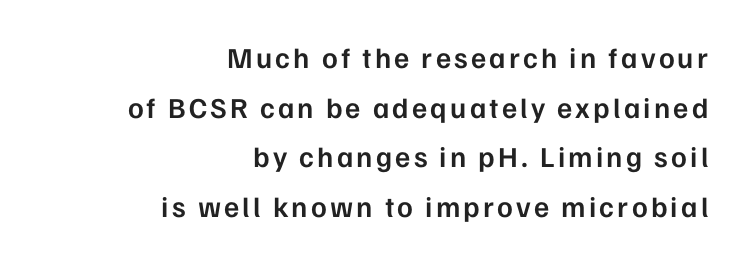
The rendering uses natural spacing where letterforms have individual widths. Honestly, there is no underline to notice here at all. Alignment: flush right. These lines were composed using upright roman letters.
